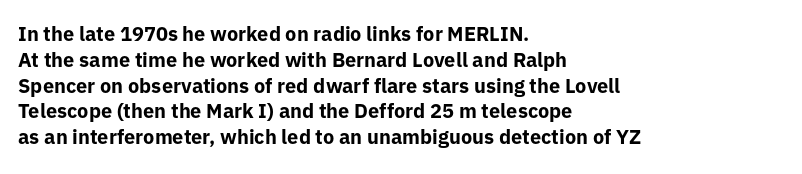
{"italic": "no", "bold": "yes", "underline": "no", "align": "left", "line_spacing": "normal", "line_spacing_ratio": 1.29, "letter_spacing": "normal", "letter_spacing_em": 0.0, "glyph_px": 20}
